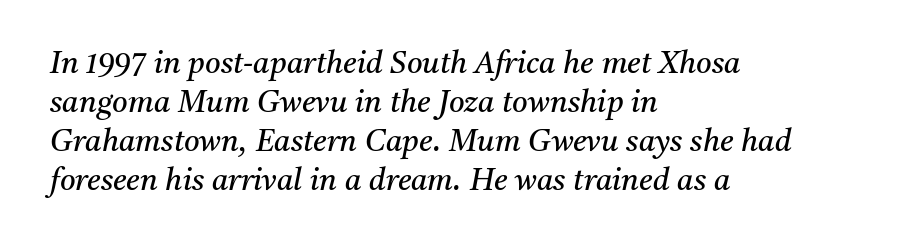
Q: Is the text bold? A: No.
Q: Is the text italic (slanted)? A: Yes, it leans right by about 11 degrees.
Q: Is the typeface a serif or a sans-serif typeface? A: Serif.
Q: Is the text underlined? A: No.
Q: How is the paragraph aligned? A: Left-aligned.
Q: Is the spacing between letters normal or unusually wide? A: Normal.
Q: Is the spacing between lines tight, normal or loose? A: Normal.
Q: Width (condensed, normal, or wide)? A: Normal.
Q: Stroke contrast? A: Medium.
Q: x-height? A: Medium.
Q: Monospaced? A: No.
